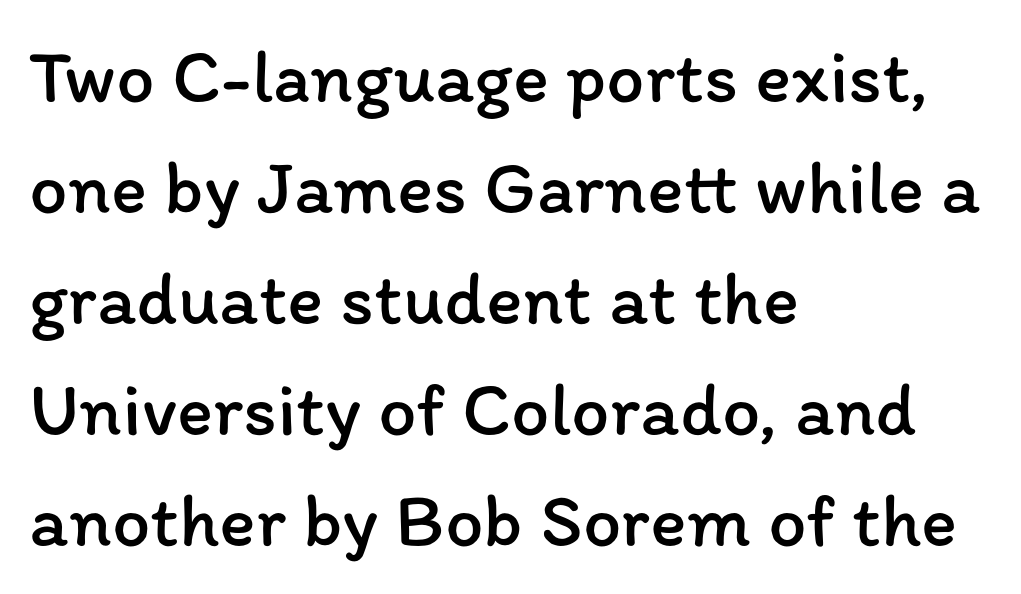
{"italic": "no", "bold": "no", "weight": "regular", "width": "normal", "stroke_contrast": "low", "x_height": "medium", "monospaced": "no", "underline": "no", "align": "left", "line_spacing": "normal", "line_spacing_ratio": 1.46, "letter_spacing": "normal", "letter_spacing_em": 0.0, "glyph_px": 76}
